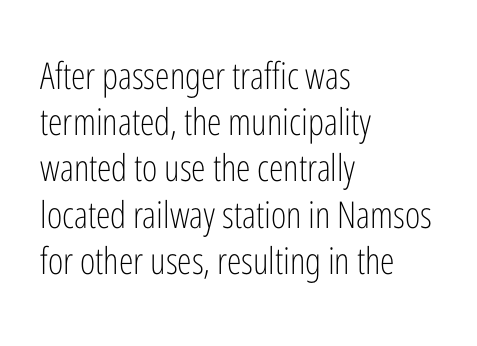
The image shows 37 px light, condensed sans-serif type, upright; set left-aligned, normal line spacing (1.25x), normal letter spacing, not underlined; low stroke contrast and a medium x-height.
